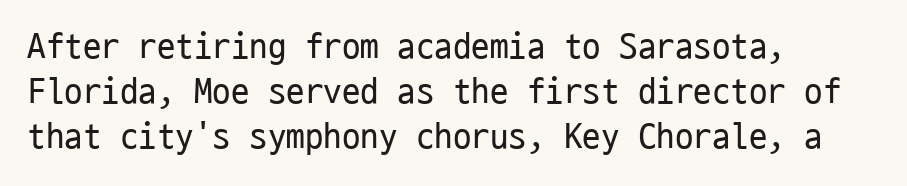
Q: Is the text bold? A: No.
Q: Is the text italic (slanted)? A: No, it is upright.
Q: Is the typeface a serif or a sans-serif typeface? A: Sans-serif.
Q: Is the text underlined? A: No.
Q: How is the paragraph aligned? A: Left-aligned.
Q: Is the spacing between letters normal or unusually wide? A: Normal.
Q: Width (condensed, normal, or wide)? A: Condensed.
Q: Stroke contrast? A: Low.
Q: x-height? A: Medium.
Q: Monospaced? A: Yes.
